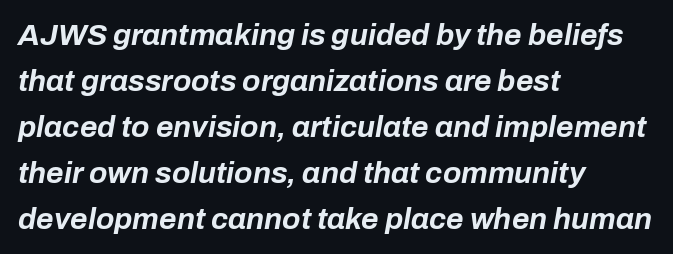
{"italic": "yes", "lean": "right", "slant_degrees": 10, "bold": "yes", "weight": "bold", "width": "normal", "stroke_contrast": "low", "x_height": "medium", "monospaced": "no", "underline": "no", "align": "left", "line_spacing": "normal", "line_spacing_ratio": 1.53, "letter_spacing": "normal", "letter_spacing_em": 0.0, "glyph_px": 30}
